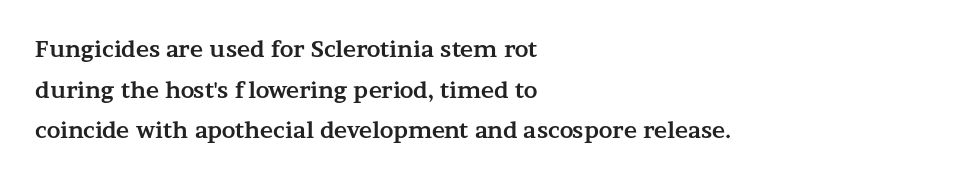
{"italic": "no", "bold": "yes", "underline": "no", "align": "left", "line_spacing_ratio": 1.85, "letter_spacing": "normal", "letter_spacing_em": 0.0, "glyph_px": 22}
